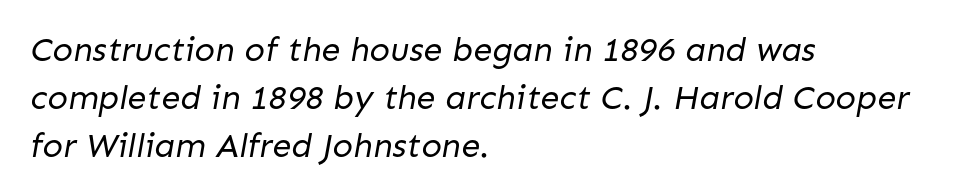
The image shows 34 px regular-weight sans-serif type; set left-aligned, normal line spacing (1.41x), normal letter spacing, not underlined; low stroke contrast and a medium x-height.
